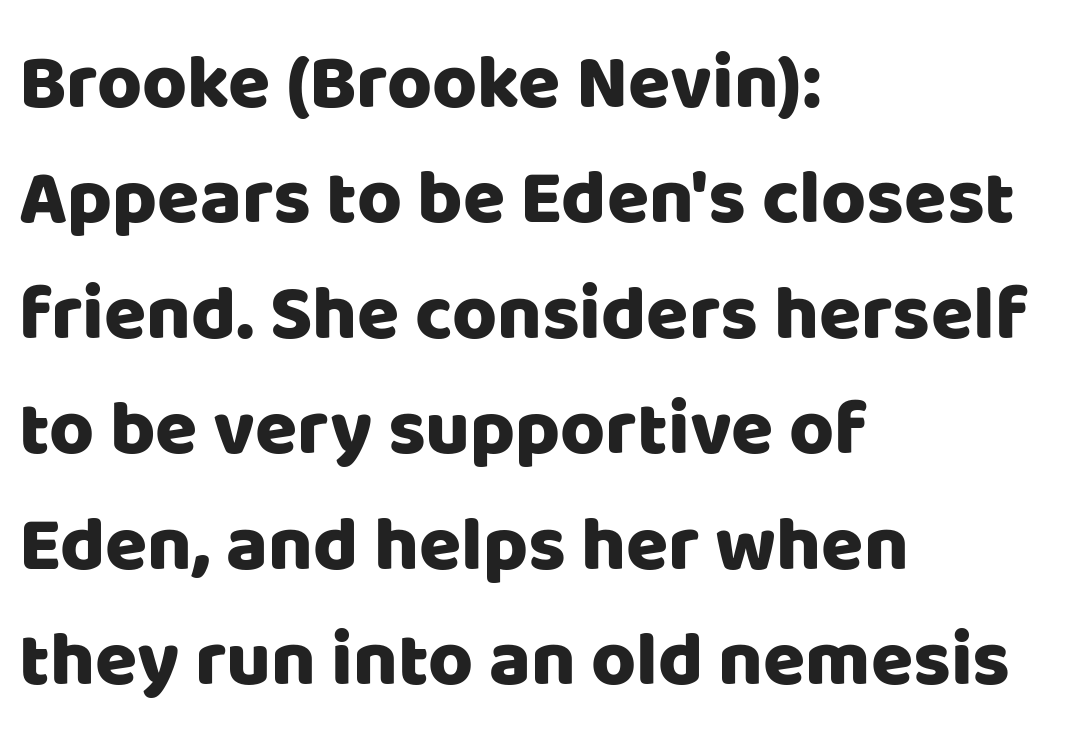
Plain, unruled lines of type. A typesetter would call this proportional, since set widths differ per character. Horizontal alignment here is leftward, the default for most running prose. Notice how the stems are strictly vertical — no italics here.
